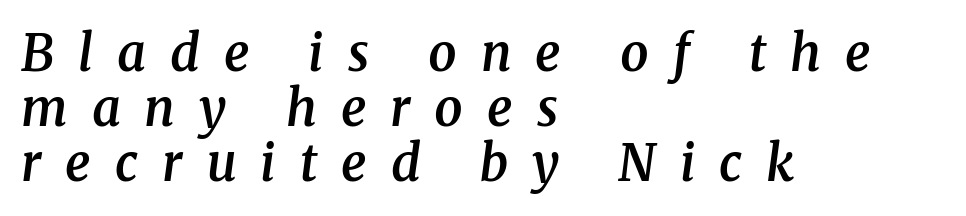
Q: Is the text bold? A: Semi-bold.
Q: Is the text italic (slanted)? A: Yes, it leans right by about 8 degrees.
Q: Is the typeface a serif or a sans-serif typeface? A: Serif.
Q: Is the text underlined? A: No.
Q: How is the paragraph aligned? A: Left-aligned.
Q: Is the spacing between letters normal or unusually wide? A: Unusually wide.
Q: Is the spacing between lines tight, normal or loose? A: Tight.
Q: Width (condensed, normal, or wide)? A: Normal.
Q: Stroke contrast? A: Medium.
Q: x-height? A: Medium.
Q: Monospaced? A: No.
